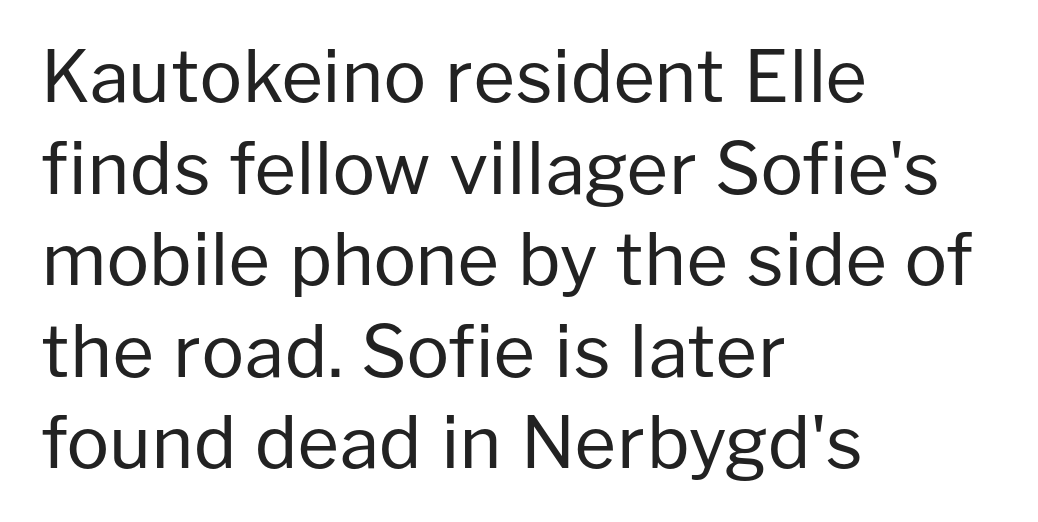
Nope, not italic — everything's standing straight. Ink coverage per letter is moderate at most. Character widths vary here, with narrow letters taking less room than wide ones. The letters carry no serifs — their stems end cleanly without finishing strokes. Leading: standard.
